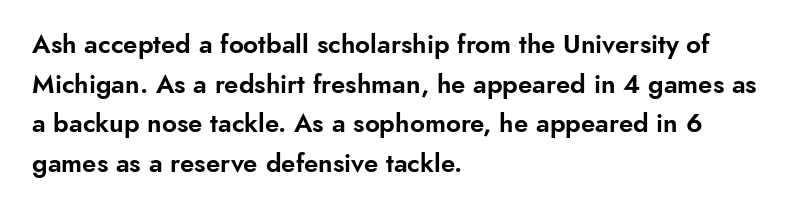
{"italic": "no", "underline": "no", "align": "left", "line_spacing": "normal", "line_spacing_ratio": 1.52, "letter_spacing": "normal", "letter_spacing_em": 0.0, "glyph_px": 26}
